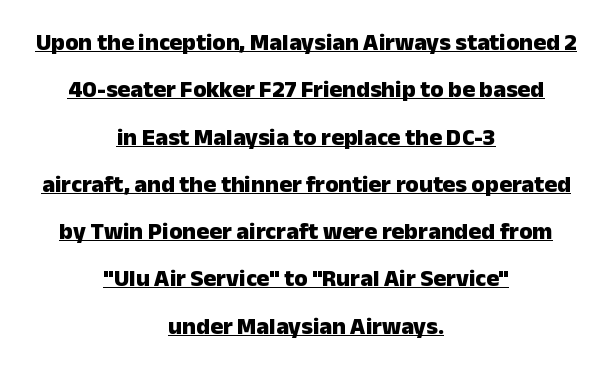
The image shows 24 px bold type, upright; set centered, loose line spacing (1.97x), normal letter spacing, underlined.
